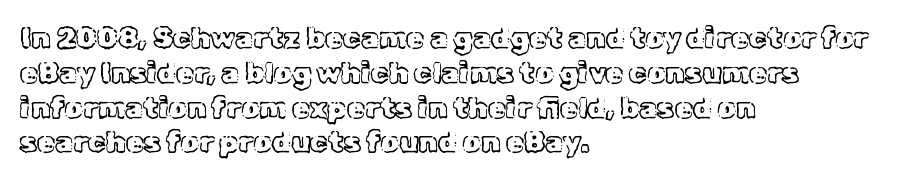
{"italic": "no", "width": "normal", "x_height": "medium", "monospaced": "no", "underline": "no", "align": "left", "line_spacing_ratio": 1.2, "letter_spacing": "normal", "letter_spacing_em": 0.0, "glyph_px": 29}
